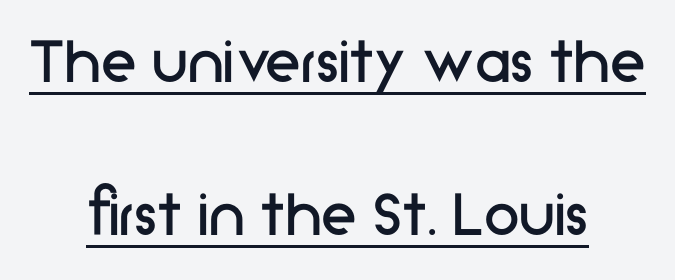
The image shows 72 px regular-weight sans-serif type, upright; set centered, loose line spacing (2.12x), normal letter spacing, underlined; low stroke contrast and a medium x-height.
